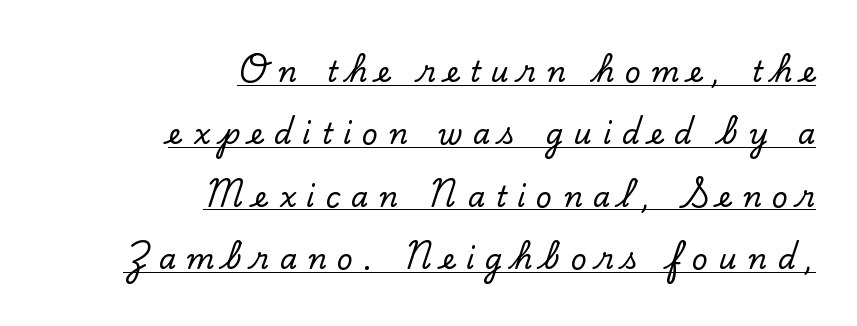
This rendering widens character spacing well past its baseline value. Think of a printed novel: that variable character pitch is what you see here. This sample trades compactness for vertical openness between lines.
